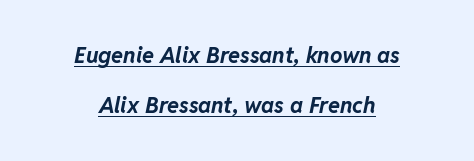
{"italic": "yes", "lean": "right", "slant_degrees": 11, "bold": "yes", "underline": "yes", "align": "center", "line_spacing": "loose", "line_spacing_ratio": 2.29, "letter_spacing": "normal", "letter_spacing_em": 0.0, "glyph_px": 22}
